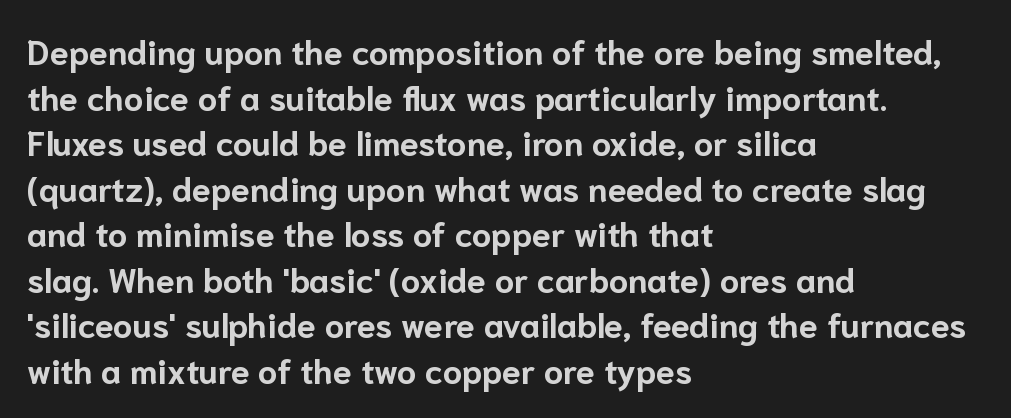
Every character sits straight up, as roman type does. The rendering uses natural spacing where letterforms have individual widths. What kind of face is this? One without serifs — a sans. How are the letters spaced? Ordinarily, with no added tracking. Whoever set this chose a conventional vertical rhythm.
